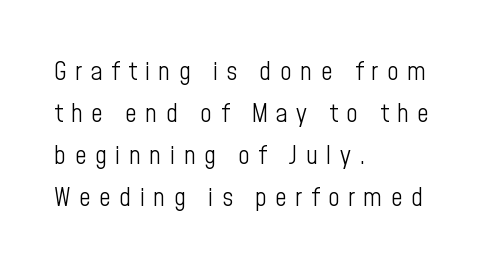
Q: Is the text bold? A: No.
Q: Is the text italic (slanted)? A: No, it is upright.
Q: Is the text underlined? A: No.
Q: How is the paragraph aligned? A: Left-aligned.
Q: Is the spacing between letters normal or unusually wide? A: Unusually wide.
Q: Is the spacing between lines tight, normal or loose? A: Normal.
